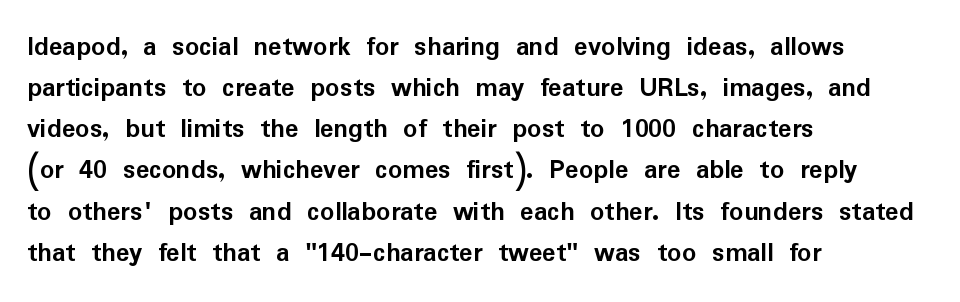
The leading is moderate, giving the passage an even texture. This sample uses plain, unmodified letter spacing. Character widths vary here, with narrow letters taking less room than wide ones. A student would call this left alignment; a typographer would say flush left, rag right. How heavy is the stroke? Heavy — this is a bold. Note: no serifs on the glyphs.
